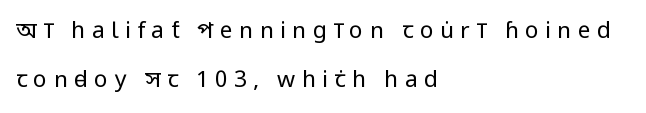
Q: Is the text bold? A: No.
Q: Is the text italic (slanted)? A: No, it is upright.
Q: Is the text underlined? A: No.
Q: How is the paragraph aligned? A: Left-aligned.
Q: Is the spacing between letters normal or unusually wide? A: Unusually wide.
Q: Is the spacing between lines tight, normal or loose? A: Loose.
